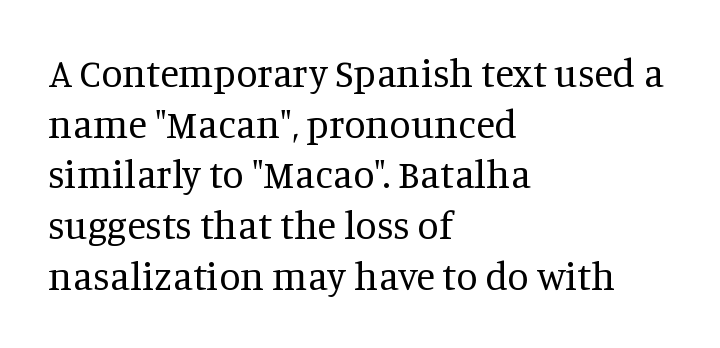
{"serif": "yes", "italic": "no", "bold": "no", "weight": "regular", "width": "normal", "stroke_contrast": "medium", "x_height": "large", "monospaced": "no", "underline": "no", "align": "left", "line_spacing": "normal", "line_spacing_ratio": 1.3, "letter_spacing": "normal", "letter_spacing_em": 0.0, "glyph_px": 39}
